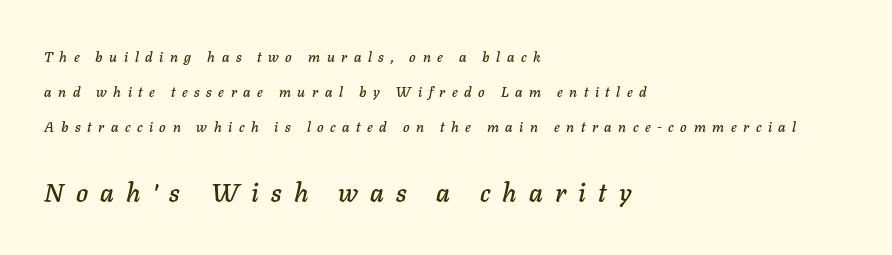
The image shows 26 px text type, italic (leaning right); set left-aligned, loose line spacing (2.49x), unusually wide letter spacing (+0.47 em), not underlined; the second (bottom) block is 1.86x larger.
